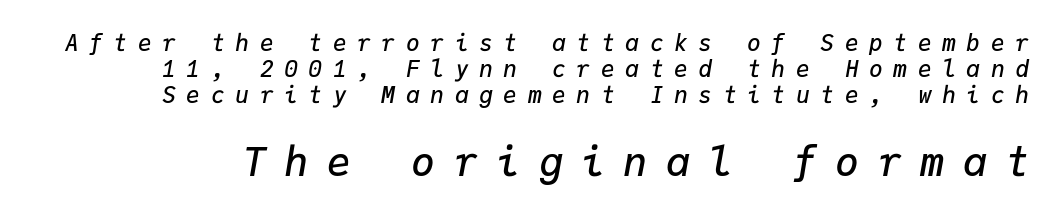
{"italic": "yes", "lean": "right", "slant_degrees": 9, "bold": "semi", "weight": "semibold", "width": "normal", "stroke_contrast": "low", "x_height": "medium", "monospaced": "yes", "underline": "no", "line_spacing": "tight", "line_spacing_ratio": 1.12, "letter_spacing": "wide", "letter_spacing_em": 0.46, "larger_block": "second", "size_ratio": 1.74, "glyph_px": 40}
